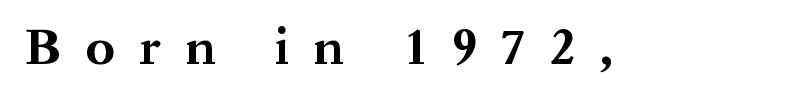
The image shows 51 px bold serif type, upright; set unusually wide letter spacing (+0.49 em), not underlined; medium stroke contrast and a medium x-height.
